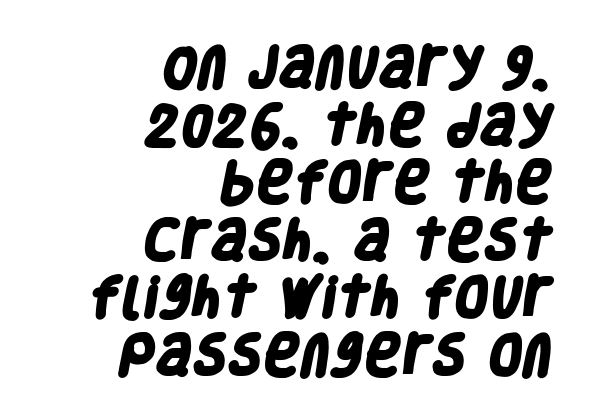
{"serif": "no", "bold": "yes", "weight": "heavy", "width": "condensed", "stroke_contrast": "low", "x_height": "large", "monospaced": "no", "underline": "no", "align": "right", "line_spacing": "normal", "line_spacing_ratio": 1.28, "letter_spacing": "normal", "letter_spacing_em": 0.0, "glyph_px": 45}
